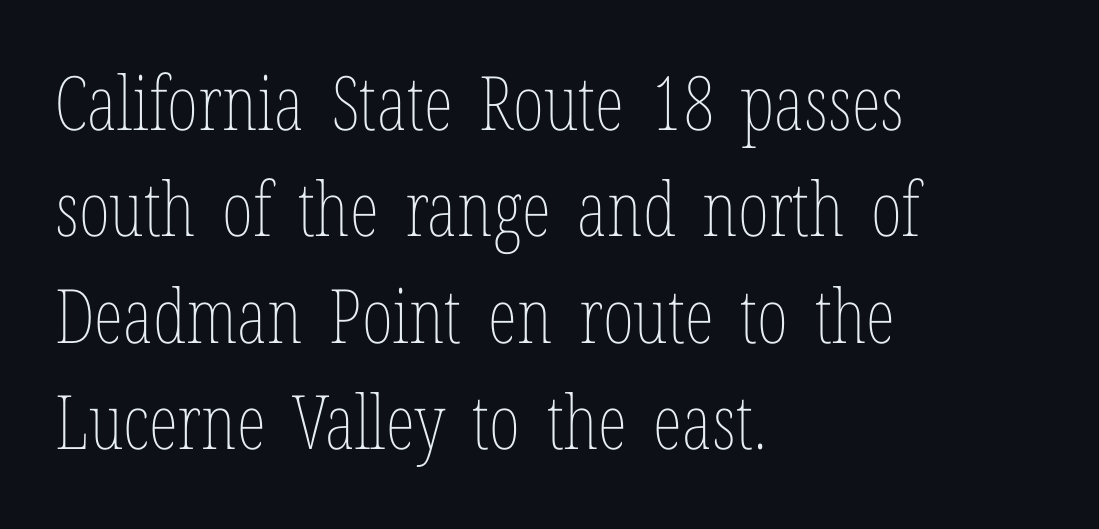
The image shows 75 px thin, condensed type, upright; set left-aligned, normal line spacing (1.42x), normal letter spacing, not underlined; low stroke contrast and a medium x-height.
